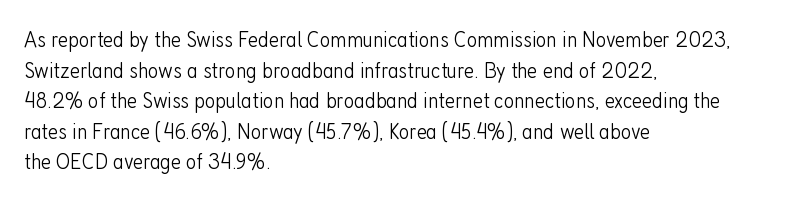
Q: Is the text bold? A: No.
Q: Is the text italic (slanted)? A: No, it is upright.
Q: Is the text underlined? A: No.
Q: How is the paragraph aligned? A: Left-aligned.
Q: Is the spacing between letters normal or unusually wide? A: Normal.
Q: Is the spacing between lines tight, normal or loose? A: Normal.
